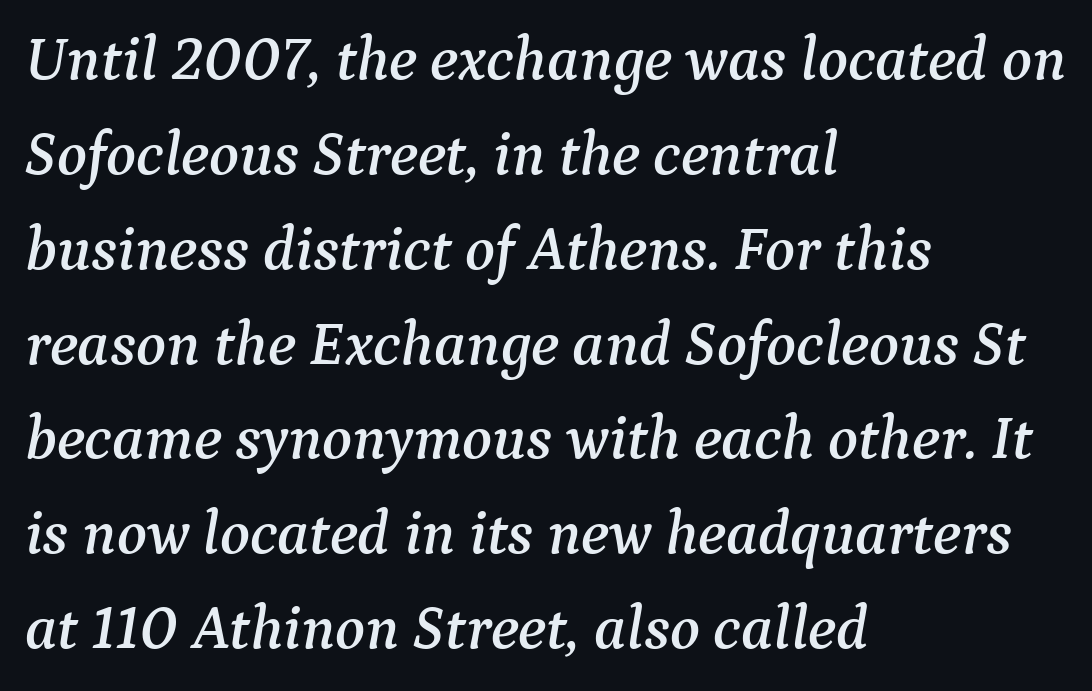
The image shows 62 px serif type, italic (leaning right); set left-aligned, normal line spacing (1.53x), normal letter spacing, not underlined; medium stroke contrast and a medium x-height.
